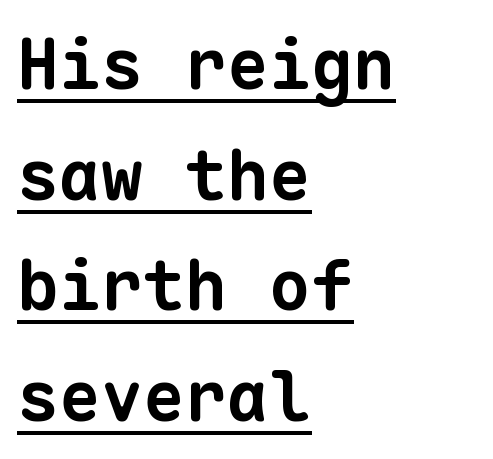
Q: Is the text bold? A: Yes.
Q: Is the typeface a serif or a sans-serif typeface? A: Sans-serif.
Q: Is the text underlined? A: Yes.
Q: How is the paragraph aligned? A: Left-aligned.
Q: Is the spacing between letters normal or unusually wide? A: Normal.
Q: Is the spacing between lines tight, normal or loose? A: Normal.
Q: Width (condensed, normal, or wide)? A: Normal.
Q: Stroke contrast? A: Low.
Q: x-height? A: Medium.
Q: Monospaced? A: Yes.
